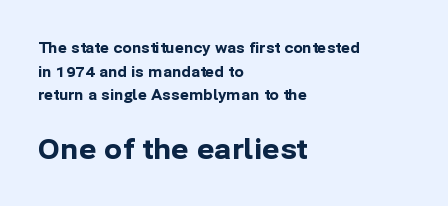
The image shows 27 px bold type, upright; set left-aligned, normal line spacing (1.68x), normal letter spacing, not underlined; the second (bottom) block is 1.93x larger.
